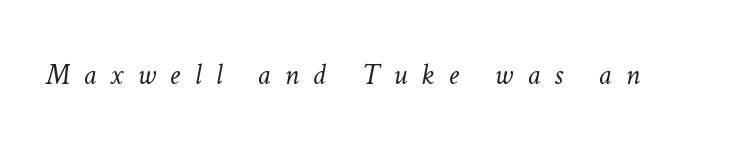
{"bold": "no", "weight": "light", "width": "normal", "stroke_contrast": "low", "x_height": "medium", "monospaced": "no", "underline": "no", "letter_spacing": "wide", "letter_spacing_em": 0.46, "glyph_px": 30}
